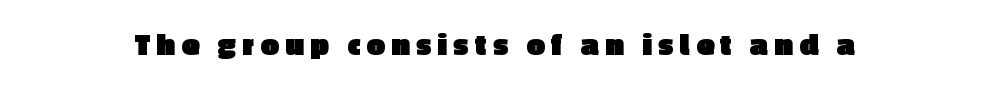
{"serif": "no", "italic": "no", "bold": "yes", "weight": "heavy", "width": "normal", "x_height": "medium", "monospaced": "no", "underline": "no", "letter_spacing": "wide", "letter_spacing_em": 0.21, "glyph_px": 32}
